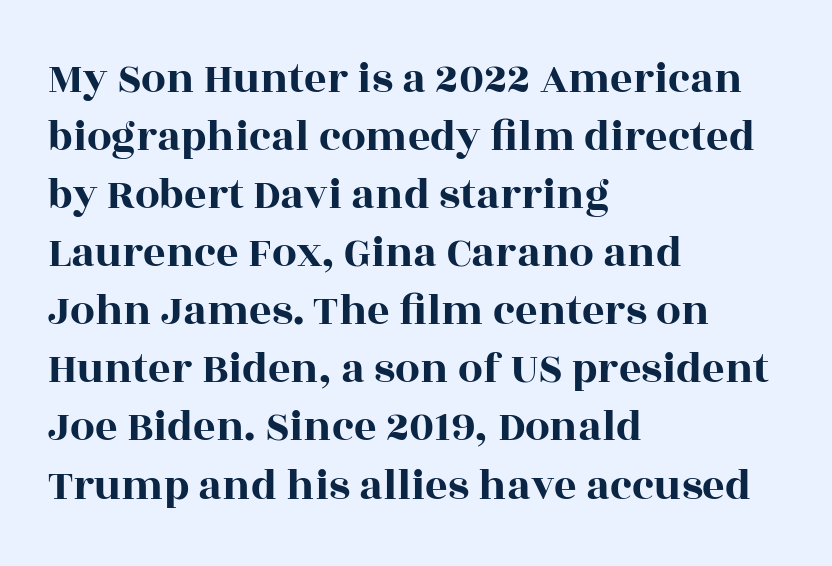
Q: Is the text italic (slanted)? A: No, it is upright.
Q: Is the typeface a serif or a sans-serif typeface? A: Serif.
Q: Is the text underlined? A: No.
Q: How is the paragraph aligned? A: Left-aligned.
Q: Is the spacing between letters normal or unusually wide? A: Normal.
Q: Is the spacing between lines tight, normal or loose? A: Normal.
Q: Width (condensed, normal, or wide)? A: Wide.
Q: x-height? A: Large.
Q: Monospaced? A: No.
